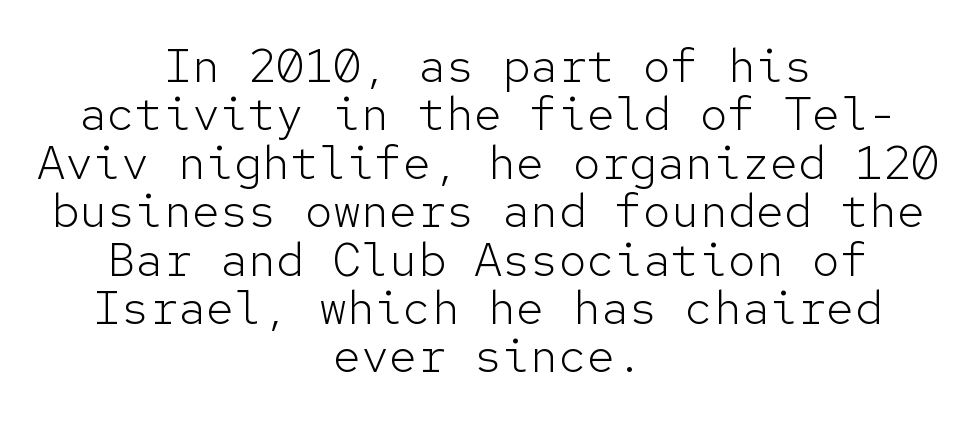
{"serif": "no", "italic": "no", "bold": "no", "weight": "light", "width": "normal", "stroke_contrast": "low", "x_height": "medium", "monospaced": "yes", "underline": "no", "align": "center", "line_spacing": "tight", "line_spacing_ratio": 1.03, "letter_spacing": "normal", "letter_spacing_em": 0.0, "glyph_px": 47}
